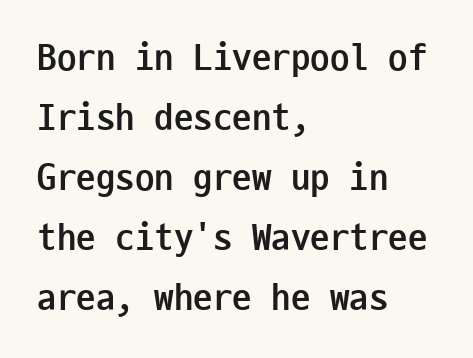
Baseline-to-baseline distance is the conventional proportion of letter height. Letter spacing: default. Every character here occupies the same horizontal width, giving the sample a typewriter-like rhythm. The glyphs in this specimen are sans serif. Short and long lines alike share a common starting point at left. The rendering uses a bold face; every stroke is thick and dark.
